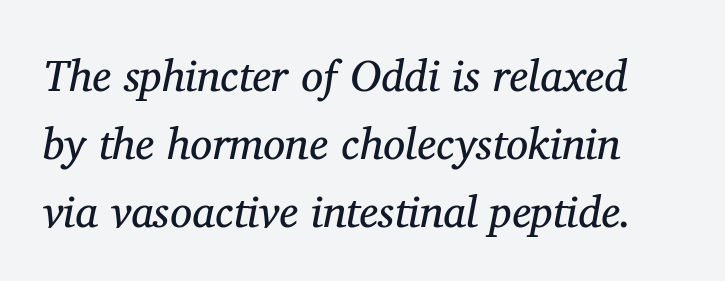
Q: Is the text bold? A: No.
Q: Is the text italic (slanted)? A: Yes, it leans right by about 11 degrees.
Q: Is the typeface a serif or a sans-serif typeface? A: Serif.
Q: Is the text underlined? A: No.
Q: Is the spacing between letters normal or unusually wide? A: Normal.
Q: Is the spacing between lines tight, normal or loose? A: Normal.
Q: Width (condensed, normal, or wide)? A: Normal.
Q: Stroke contrast? A: Medium.
Q: x-height? A: Medium.
Q: Monospaced? A: No.
